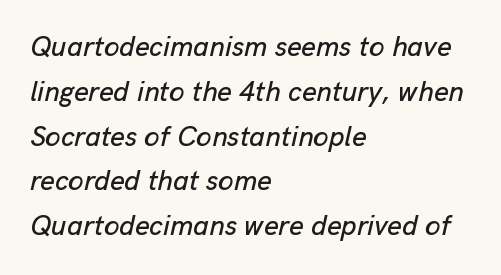
The image shows 28 px text type, italic (leaning right); set left-aligned, normal line spacing (1.6x), normal letter spacing, not underlined; low stroke contrast and a medium x-height.
